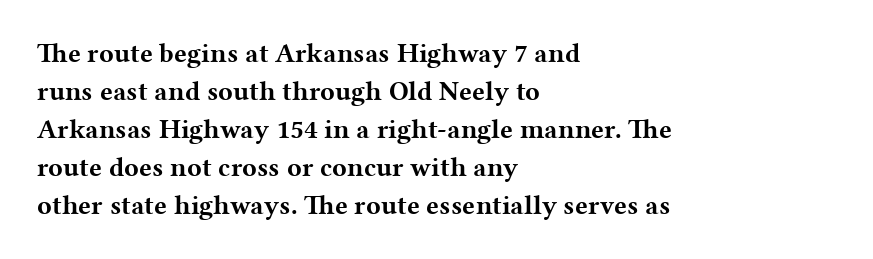
The image shows 27 px bold type, upright; set left-aligned, normal line spacing (1.41x), normal letter spacing, not underlined.
